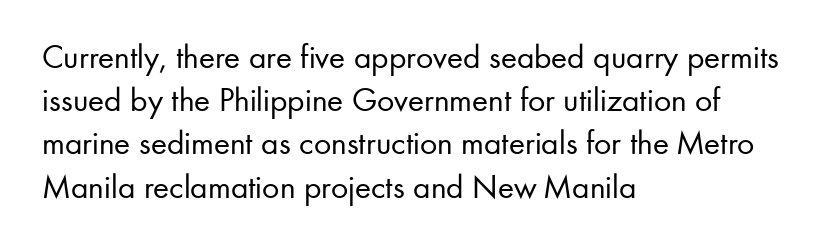
Look at the tracking — it's just the regular setting, nothing added. Descenders hang freely into open space. The text was rendered using a sans face with plain stroke endings. Ascenders rise straight up at ninety degrees.
